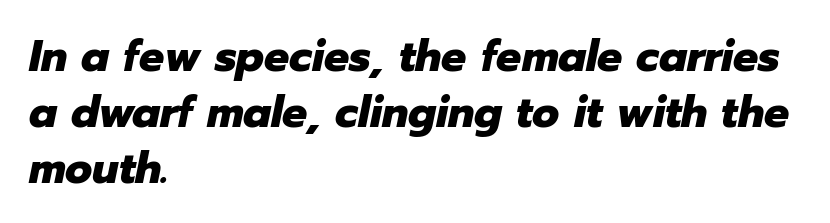
Q: Is the text bold? A: Yes.
Q: Is the text italic (slanted)? A: Yes, it leans right by about 12 degrees.
Q: Is the text underlined? A: No.
Q: How is the paragraph aligned? A: Left-aligned.
Q: Is the spacing between letters normal or unusually wide? A: Normal.
Q: Is the spacing between lines tight, normal or loose? A: Normal.
Q: Width (condensed, normal, or wide)? A: Normal.
Q: Stroke contrast? A: Low.
Q: x-height? A: Medium.
Q: Monospaced? A: No.
